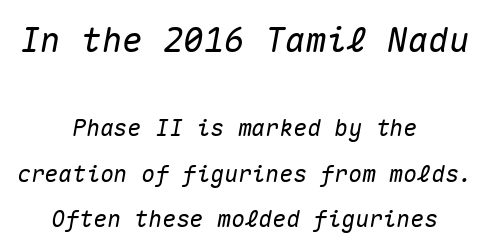
Q: Is the text italic (slanted)? A: Yes, it leans right by about 10 degrees.
Q: Is the text underlined? A: No.
Q: How is the paragraph aligned? A: Centered.
Q: Is the spacing between letters normal or unusually wide? A: Normal.
Q: Is the spacing between lines tight, normal or loose? A: Loose.
Q: Which block of text is set in a larger size, the first (top) or the second (bottom)? A: The first (top) one.
Q: Width (condensed, normal, or wide)? A: Normal.
Q: Stroke contrast? A: Medium.
Q: x-height? A: Medium.
Q: Monospaced? A: Yes.
